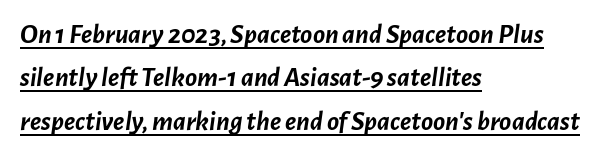
The image shows 28 px semibold type, italic (leaning right); set left-aligned, normal line spacing (1.55x), normal letter spacing, underlined; low stroke contrast and a medium x-height.
